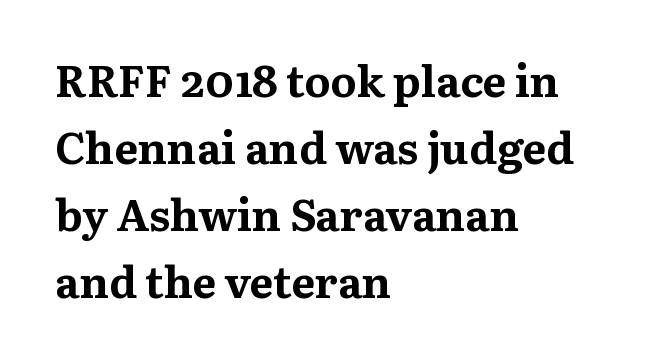
You can tell it's not italic because the verticals are truly vertical. Does the weight exceed regular? Yes, all the way to bold. These lines are rendered in a variable-pitch font. Note: serifs present on the glyphs.
